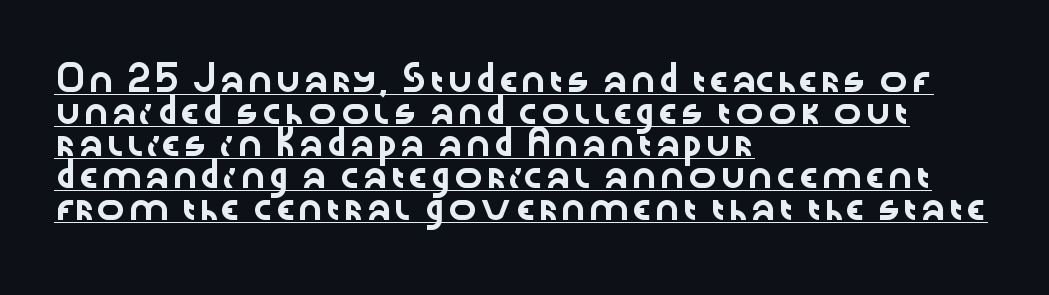
{"italic": "no", "underline": "yes", "align": "left", "line_spacing": "normal", "line_spacing_ratio": 1.33, "letter_spacing": "normal", "letter_spacing_em": 0.0, "glyph_px": 24}
